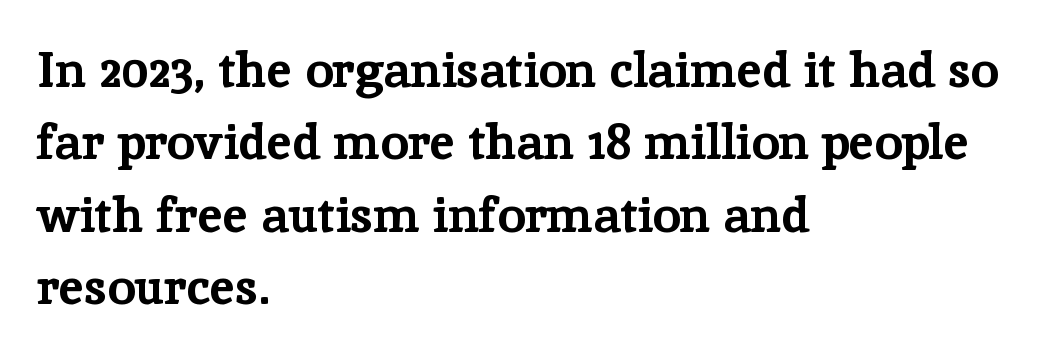
The image shows 50 px bold serif type, upright; set left-aligned, normal line spacing (1.45x), normal letter spacing, not underlined; low stroke contrast and a medium x-height.
